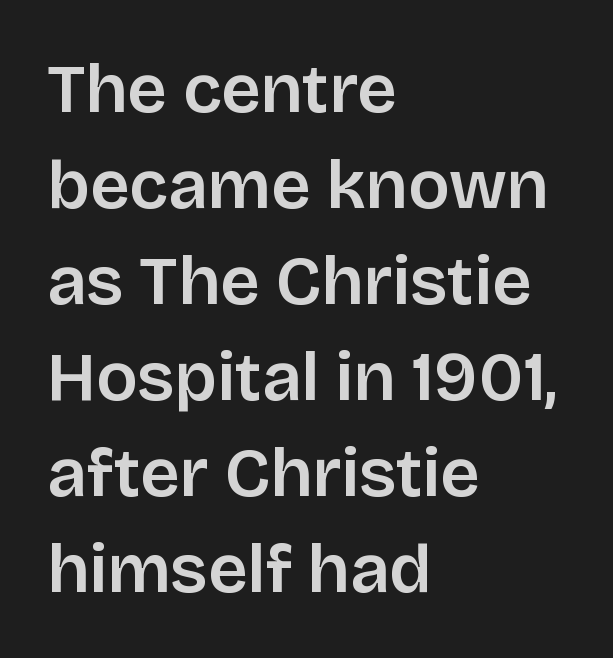
The image shows 69 px sans-serif type, upright; set left-aligned, normal line spacing (1.39x), normal letter spacing, not underlined; low stroke contrast and a large x-height.
